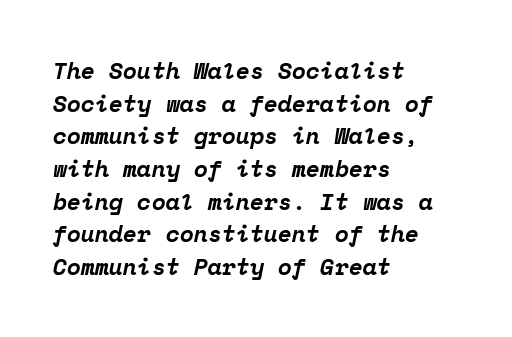
Q: Is the text bold? A: Yes.
Q: Is the text italic (slanted)? A: Yes, it leans right by about 12 degrees.
Q: Is the text underlined? A: No.
Q: How is the paragraph aligned? A: Left-aligned.
Q: Is the spacing between letters normal or unusually wide? A: Normal.
Q: Is the spacing between lines tight, normal or loose? A: Normal.
